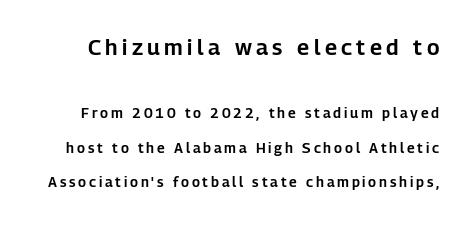
{"italic": "no", "underline": "no", "line_spacing": "loose", "line_spacing_ratio": 2.45, "letter_spacing": "wide", "letter_spacing_em": 0.2, "larger_block": "first", "size_ratio": 1.57, "glyph_px": 22}
